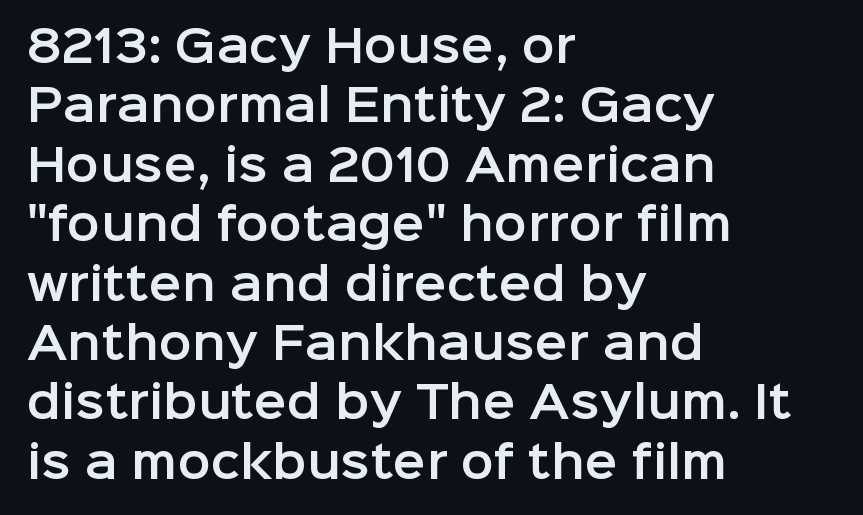
{"serif": "no", "italic": "no", "width": "normal", "stroke_contrast": "low", "x_height": "medium", "monospaced": "no", "underline": "no", "align": "left", "line_spacing": "normal", "line_spacing_ratio": 1.35, "letter_spacing": "normal", "letter_spacing_em": 0.0, "glyph_px": 44}
